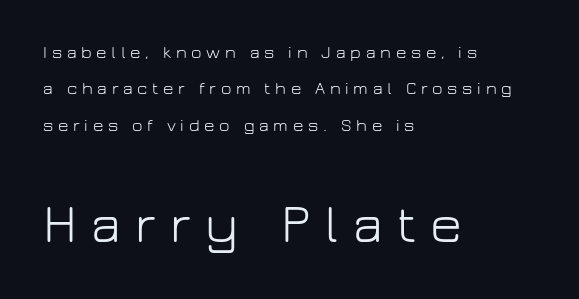
{"serif": "no", "italic": "no", "bold": "no", "weight": "light", "width": "normal", "stroke_contrast": "low", "x_height": "medium", "monospaced": "no", "underline": "no", "align": "left", "line_spacing": "loose", "line_spacing_ratio": 2.02, "letter_spacing": "wide", "letter_spacing_em": 0.26, "larger_block": "second", "size_ratio": 3.06, "glyph_px": 55}
